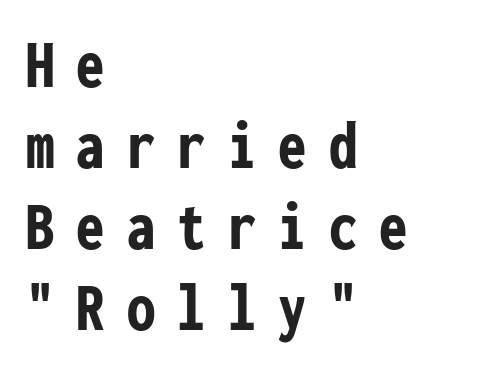
The rendering uses typewriter-style spacing with identical character cells. Nope, not italic — everything's standing straight. Plenty of ink on the page — the face is bold. The strip under each line holds only bare page. This block would grow much taller if given ordinary leading; it's compressed now. This is sans-serif lettering, the kind often seen on screens and signage.
